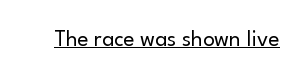
{"italic": "no", "bold": "no", "underline": "yes", "letter_spacing": "normal", "letter_spacing_em": 0.0, "glyph_px": 23}
